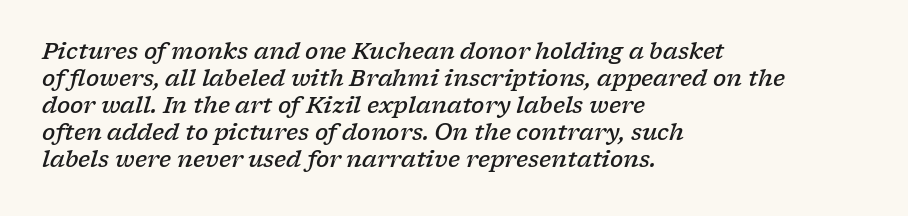
The image shows 22 px text type, italic (leaning right); set left-aligned, line spacing 1.23x, normal letter spacing, not underlined.
